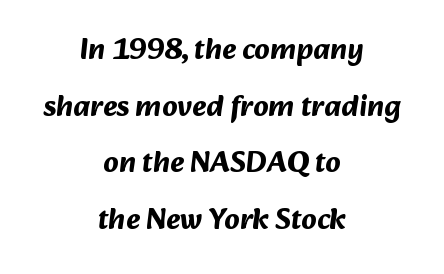
Character widths vary here, with narrow letters taking less room than wide ones. Neither beginnings nor endings align; midpoints do. How are the letters spaced? Ordinarily, with no added tracking. Nothing sits at the stroke ends, so this counts as sans-serif. Bare-footed words on every line. Each glyph is drawn with heavy, bold strokes.
